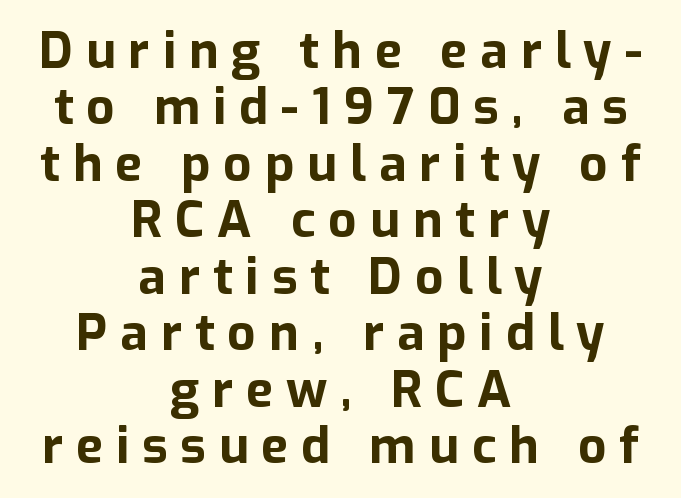
Character widths vary here, with narrow letters taking less room than wide ones. Notice how descenders almost collide with the ascenders below — that's tight leading. Typesetter's note: full bold, strokes at maximum text heaviness. You can tell it's not italic because the verticals are truly vertical.
